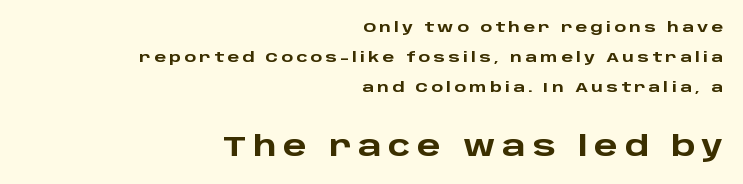
The tracking reads as deliberately expanded to a designer's eye. The characters look thick and weighty, a clear bold. In terms of leading, this rendering errs on the spacious side. In this sample the second text group is rendered at the bigger scale.
